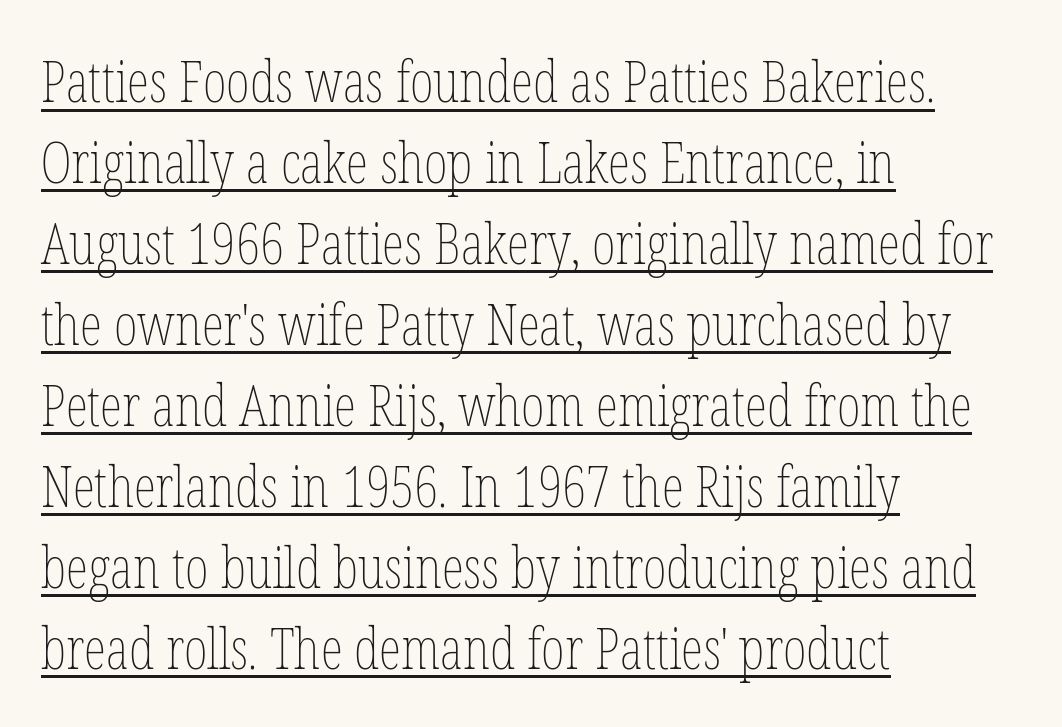
No extra tracking has been applied to these lines. Every character sits straight up, as roman type does. Is there much room between lines? A standard amount, neither cramped nor airy. In CSS terms this would be text-align: left. The weight tops out at a normal text grade. Has an underline been added? It has.
